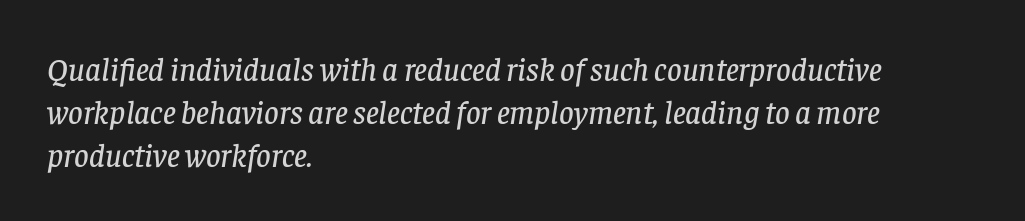
Q: Is the text italic (slanted)? A: Yes, it leans right by about 8 degrees.
Q: Is the typeface a serif or a sans-serif typeface? A: Serif.
Q: Is the text underlined? A: No.
Q: How is the paragraph aligned? A: Left-aligned.
Q: Is the spacing between letters normal or unusually wide? A: Normal.
Q: Is the spacing between lines tight, normal or loose? A: Normal.
Q: Width (condensed, normal, or wide)? A: Normal.
Q: Stroke contrast? A: Low.
Q: x-height? A: Large.
Q: Monospaced? A: No.
